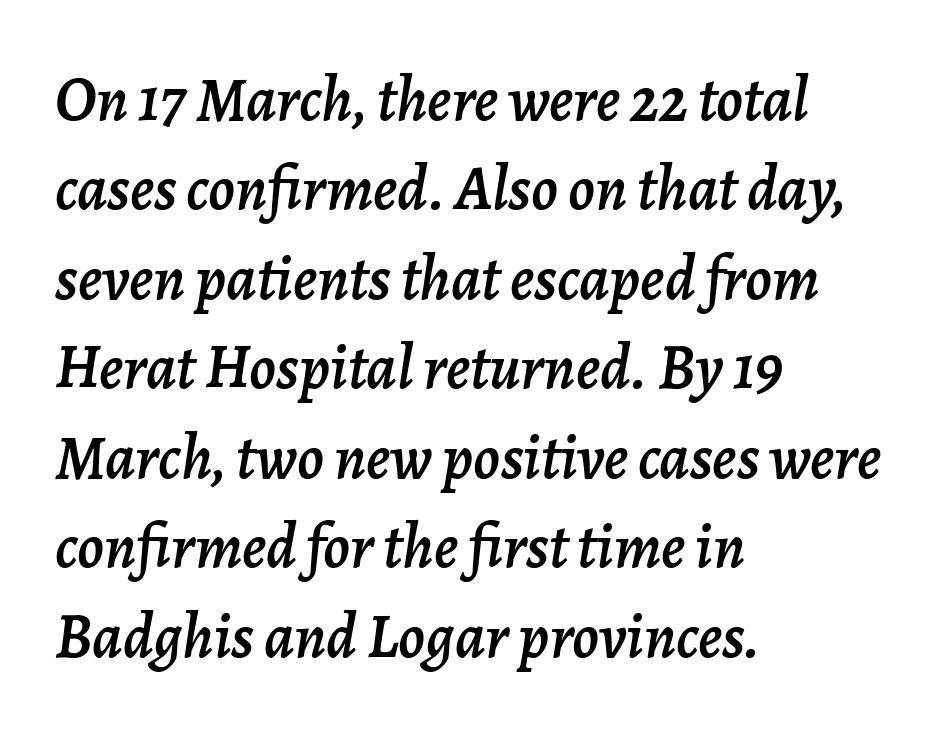
Q: Is the text italic (slanted)? A: Yes, it leans right by about 7 degrees.
Q: Is the text underlined? A: No.
Q: How is the paragraph aligned? A: Left-aligned.
Q: Is the spacing between letters normal or unusually wide? A: Normal.
Q: Is the spacing between lines tight, normal or loose? A: Normal.
Q: Width (condensed, normal, or wide)? A: Normal.
Q: Stroke contrast? A: Low.
Q: x-height? A: Medium.
Q: Monospaced? A: No.
